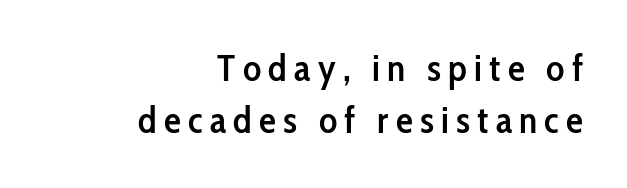
Q: Is the text bold? A: Semi-bold.
Q: Is the text italic (slanted)? A: No, it is upright.
Q: Is the typeface a serif or a sans-serif typeface? A: Sans-serif.
Q: Is the text underlined? A: No.
Q: How is the paragraph aligned? A: Right-aligned.
Q: Is the spacing between lines tight, normal or loose? A: Normal.
Q: Width (condensed, normal, or wide)? A: Condensed.
Q: Stroke contrast? A: Low.
Q: x-height? A: Medium.
Q: Monospaced? A: No.
